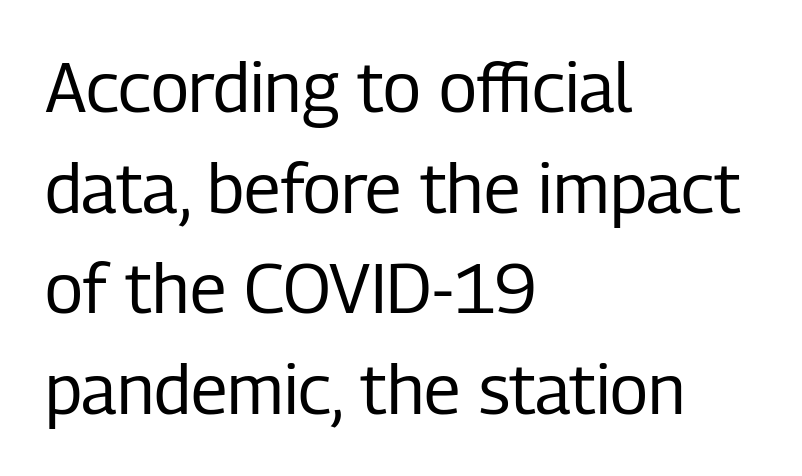
The image shows 69 px regular-weight, condensed sans-serif type, upright; set left-aligned, normal line spacing (1.46x), normal letter spacing, not underlined; low stroke contrast and a medium x-height.
